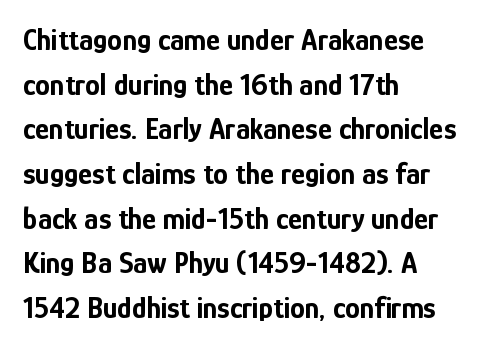
{"serif": "no", "italic": "no", "bold": "yes", "weight": "bold", "width": "condensed", "stroke_contrast": "low", "x_height": "medium", "monospaced": "no", "underline": "no", "align": "left", "line_spacing": "normal", "line_spacing_ratio": 1.49, "letter_spacing": "normal", "letter_spacing_em": 0.0, "glyph_px": 30}
